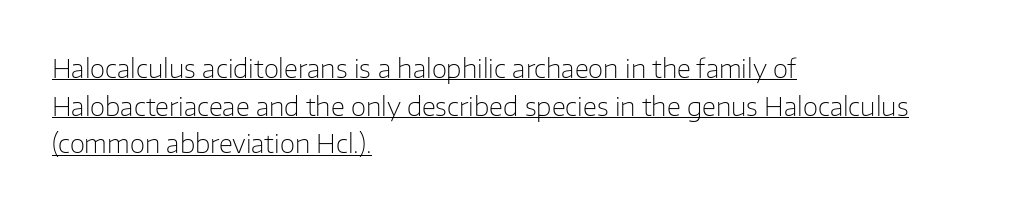
The image shows 25 px text type, upright; set left-aligned, normal line spacing (1.51x), normal letter spacing, underlined.
